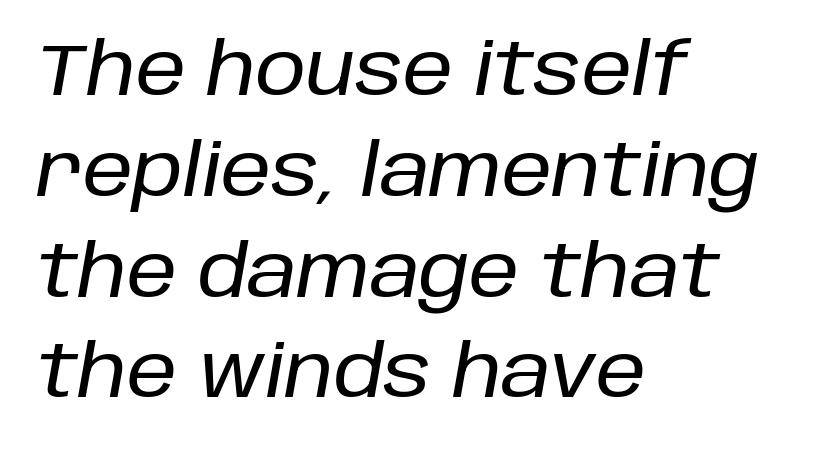
The image shows 72 px text type, italic (leaning right); set left-aligned, normal line spacing (1.4x), normal letter spacing, not underlined; low stroke contrast and a large x-height.
